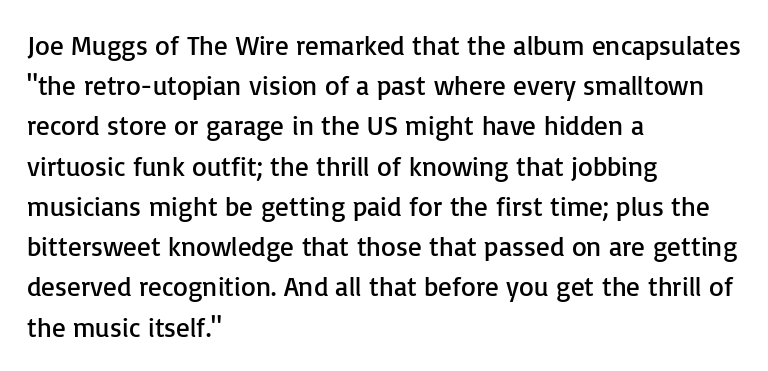
The image shows 27 px text type, upright; set left-aligned, normal line spacing (1.49x), normal letter spacing, not underlined.
